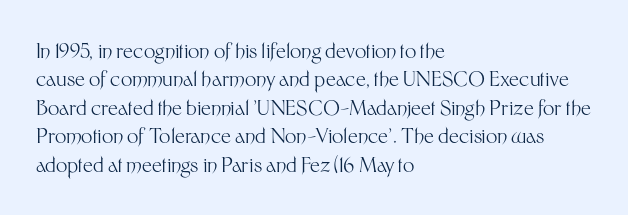
Glyph-to-glyph distance matches everyday printed text. One glance says typical: line gaps are just what's usual. A bare baseline throughout the passage. Does the lettering tilt? It doesn't — this is upright.
